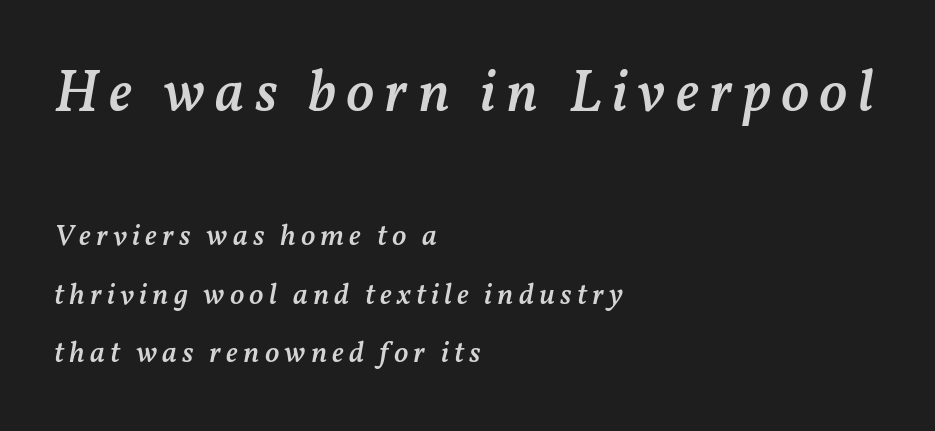
Which chunk is bigger? The first one — the top block dwarfs the bottom. Would a proofreader flag this as italicized? Yes. Do the characters align in a grid? No, the font is proportional. The leading is generous, giving the passage an open texture. Which margin do the lines hug? The left one — the right edge is uneven.
